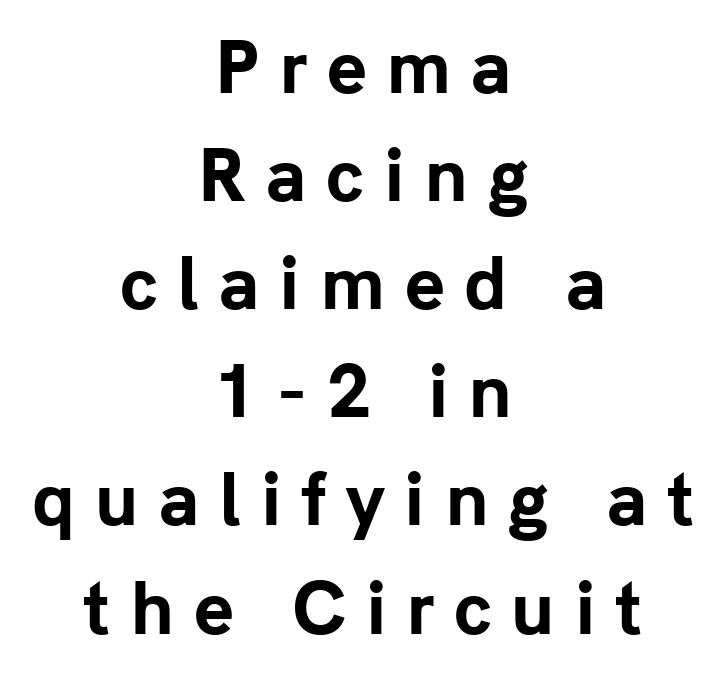
Q: Is the text bold? A: Yes.
Q: Is the text italic (slanted)? A: No, it is upright.
Q: Is the typeface a serif or a sans-serif typeface? A: Sans-serif.
Q: Is the text underlined? A: No.
Q: How is the paragraph aligned? A: Centered.
Q: Is the spacing between letters normal or unusually wide? A: Unusually wide.
Q: Is the spacing between lines tight, normal or loose? A: Normal.
Q: Width (condensed, normal, or wide)? A: Normal.
Q: Stroke contrast? A: Low.
Q: x-height? A: Medium.
Q: Monospaced? A: No.
